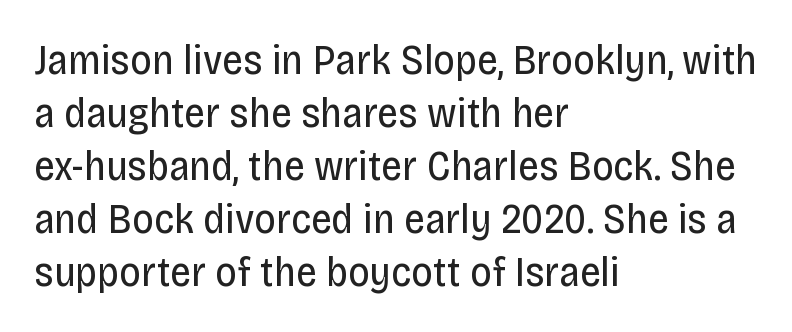
The image shows 42 px regular-weight, condensed sans-serif type, upright; set left-aligned, normal line spacing (1.26x), normal letter spacing, not underlined; low stroke contrast and a large x-height.
